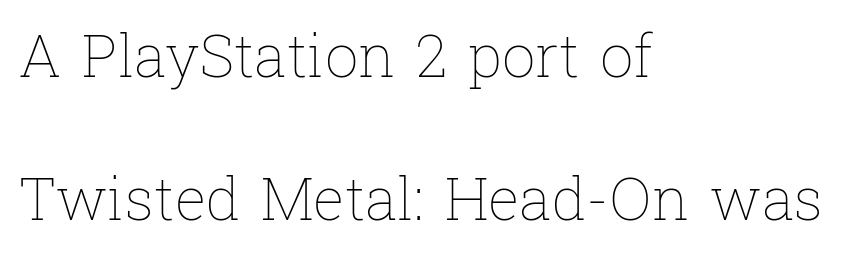
Is the block centered? No — it sits flush against the left margin. Baseline-to-baseline distance is far greater than the letter height. Honestly, there is no underline to notice here at all. These lines are rendered in a variable-pitch font. Heaviness? Minimal to ordinary, like unemphasized prose. The letters sit at their default tracking, neither squeezed nor spread.
